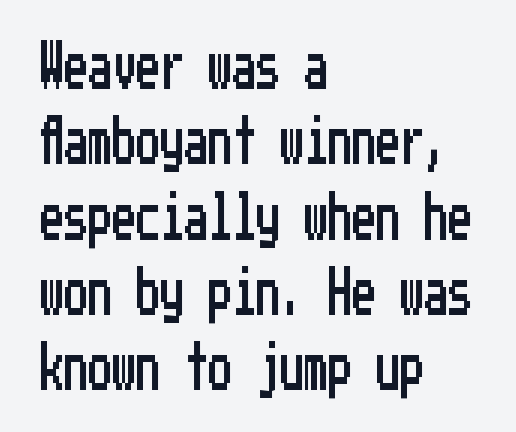
The image shows 48 px condensed sans-serif type, upright; set left-aligned, normal line spacing (1.57x), normal letter spacing, not underlined; low stroke contrast and a medium x-height.
